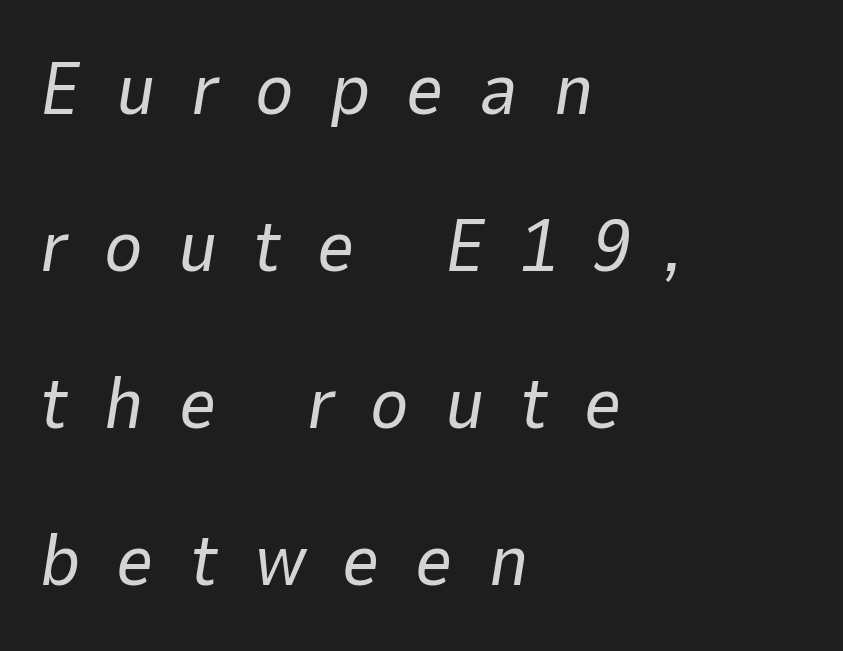
The image shows 73 px regular-weight type, italic (leaning right); set left-aligned, loose line spacing (2.15x), unusually wide letter spacing (+0.49 em), not underlined; low stroke contrast and a medium x-height.
